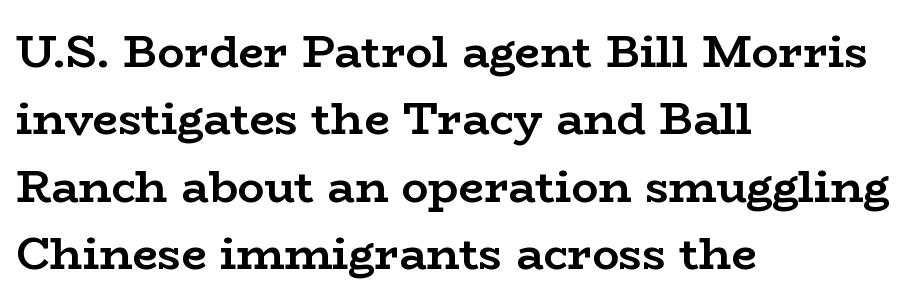
The image shows 45 px semibold, wide serif type, upright; set left-aligned, normal line spacing (1.5x), normal letter spacing, not underlined; low stroke contrast and a medium x-height.
